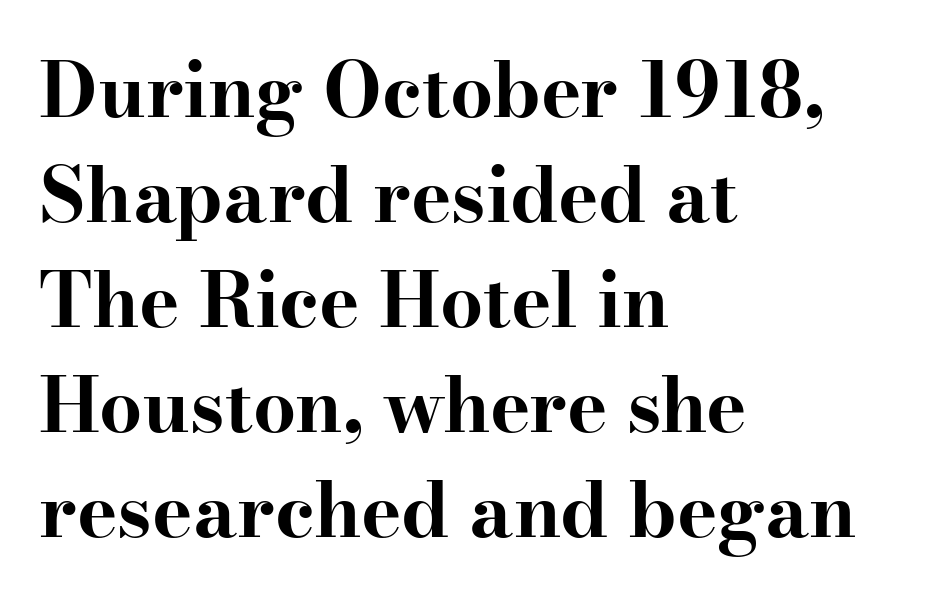
Q: Is the text bold? A: Yes.
Q: Is the text italic (slanted)? A: No, it is upright.
Q: Is the typeface a serif or a sans-serif typeface? A: Serif.
Q: Is the text underlined? A: No.
Q: How is the paragraph aligned? A: Left-aligned.
Q: Is the spacing between letters normal or unusually wide? A: Normal.
Q: Is the spacing between lines tight, normal or loose? A: Normal.
Q: Width (condensed, normal, or wide)? A: Wide.
Q: Stroke contrast? A: High.
Q: x-height? A: Small.
Q: Monospaced? A: No.
